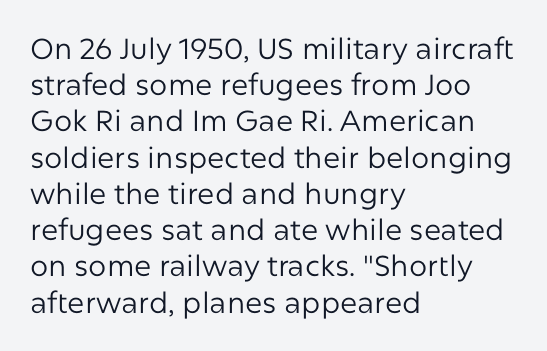
The image shows 29 px regular-weight sans-serif type, upright; set left-aligned, normal line spacing (1.25x), normal letter spacing, not underlined; low stroke contrast and a medium x-height.
